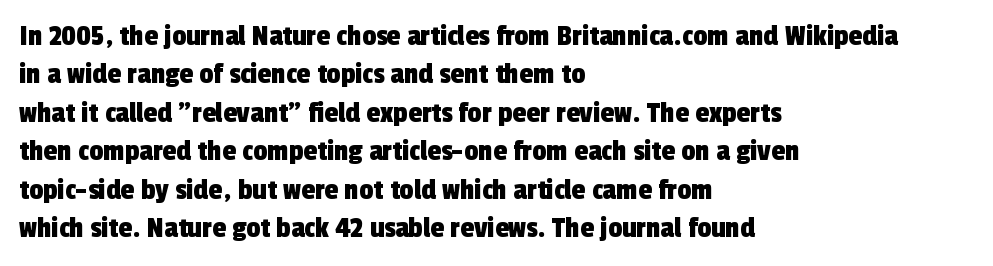
{"serif": "no", "width": "condensed", "x_height": "medium", "monospaced": "no", "underline": "no", "align": "left", "line_spacing_ratio": 1.24, "letter_spacing": "normal", "letter_spacing_em": 0.0, "glyph_px": 31}
